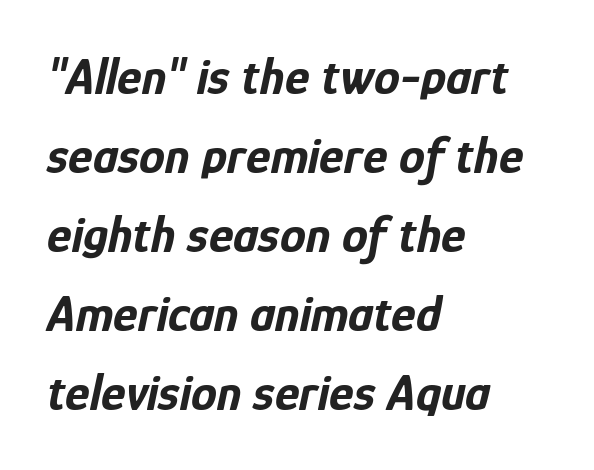
The image shows 52 px bold, condensed type, italic (leaning right); set left-aligned, normal line spacing (1.52x), normal letter spacing, not underlined; low stroke contrast and a medium x-height.
